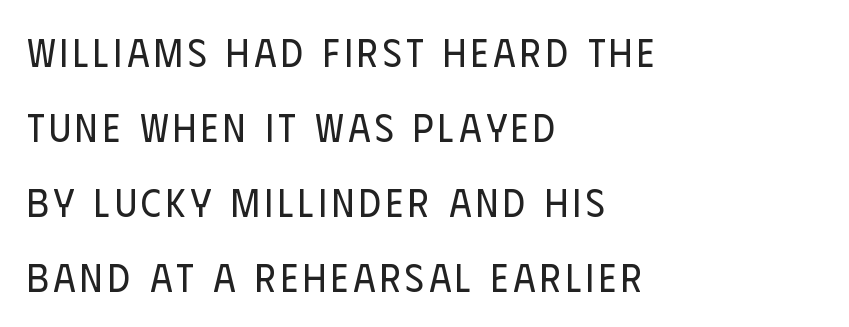
{"serif": "no", "italic": "no", "bold": "no", "weight": "regular", "width": "condensed", "stroke_contrast": "low", "x_height": "large", "monospaced": "no", "underline": "no", "align": "left", "line_spacing": "loose", "line_spacing_ratio": 1.92, "glyph_px": 39}
